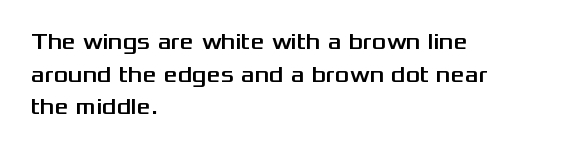
Q: Is the text italic (slanted)? A: No, it is upright.
Q: Is the text underlined? A: No.
Q: How is the paragraph aligned? A: Left-aligned.
Q: Is the spacing between letters normal or unusually wide? A: Normal.
Q: Is the spacing between lines tight, normal or loose? A: Normal.
